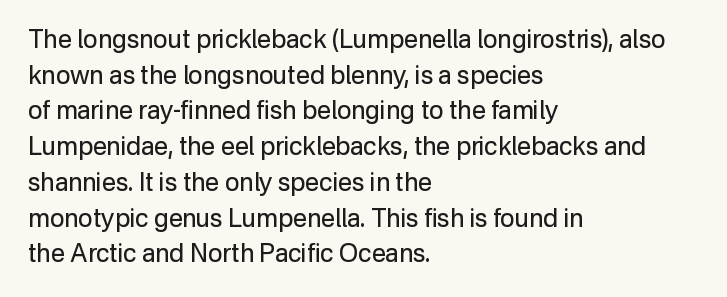
The image shows 25 px text type, upright; set left-aligned, normal line spacing (1.43x), normal letter spacing, not underlined.
